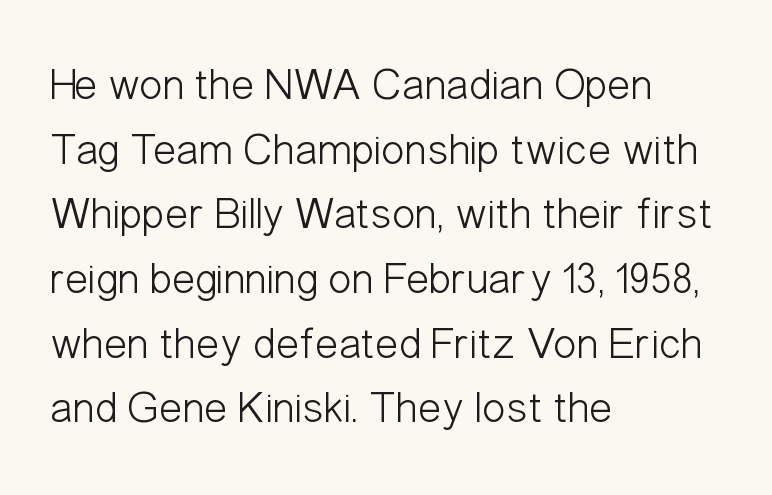
Q: Is the text bold? A: No.
Q: Is the text italic (slanted)? A: No, it is upright.
Q: Is the typeface a serif or a sans-serif typeface? A: Sans-serif.
Q: Is the text underlined? A: No.
Q: How is the paragraph aligned? A: Left-aligned.
Q: Is the spacing between letters normal or unusually wide? A: Normal.
Q: Is the spacing between lines tight, normal or loose? A: Normal.
Q: Width (condensed, normal, or wide)? A: Condensed.
Q: Stroke contrast? A: Low.
Q: x-height? A: Medium.
Q: Monospaced? A: No.
